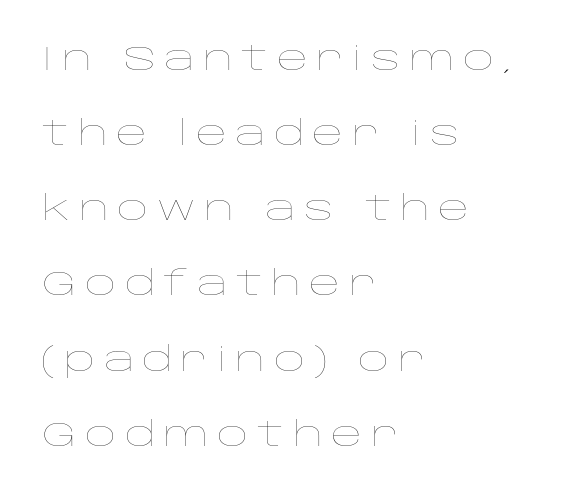
Is this a heavy cut? Hardly; it is regular or lighter. Beneath every word, the page is bare. If you drew a ruler down the left edge, every line would touch it. Do the letters lean? They stand straight. Caption: expanded tracking, letters set apart.
